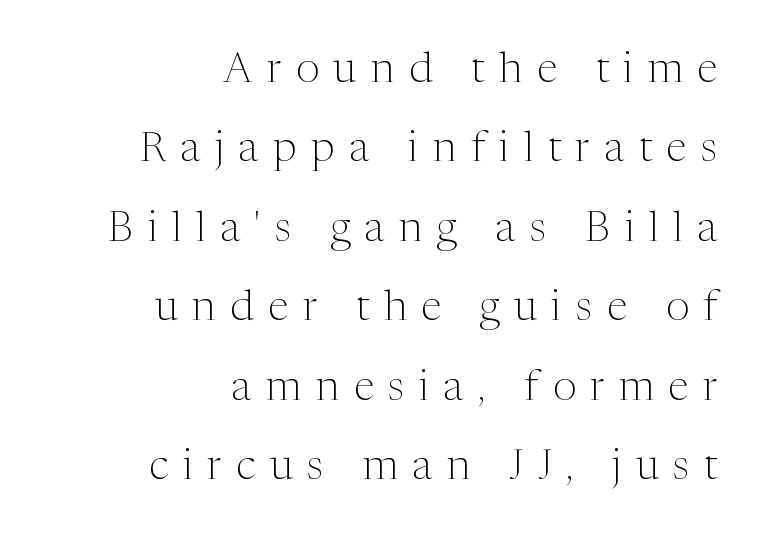
One-word summary of the alignment: right. The gap between lines stays unmarked. This sample uses expanded letter spacing, leaving extra air between glyphs. Vertical strokes here are truly vertical.
